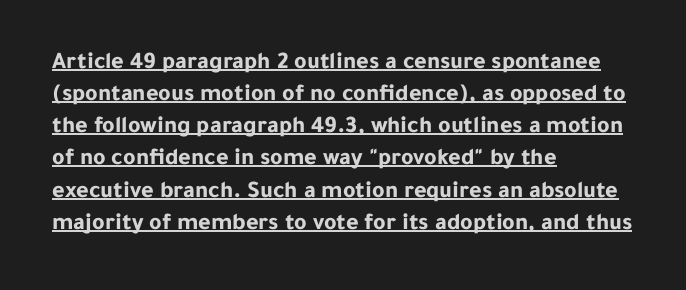
Q: Is the text bold? A: Yes.
Q: Is the text italic (slanted)? A: No, it is upright.
Q: Is the text underlined? A: Yes.
Q: How is the paragraph aligned? A: Left-aligned.
Q: Is the spacing between letters normal or unusually wide? A: Normal.
Q: Is the spacing between lines tight, normal or loose? A: Normal.
